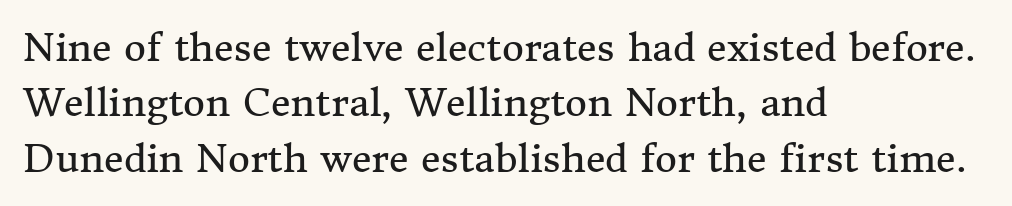
{"serif": "yes", "italic": "no", "bold": "no", "weight": "regular", "width": "normal", "stroke_contrast": "medium", "x_height": "medium", "monospaced": "no", "underline": "no", "align": "left", "line_spacing": "normal", "line_spacing_ratio": 1.46, "letter_spacing": "normal", "letter_spacing_em": 0.0, "glyph_px": 38}
